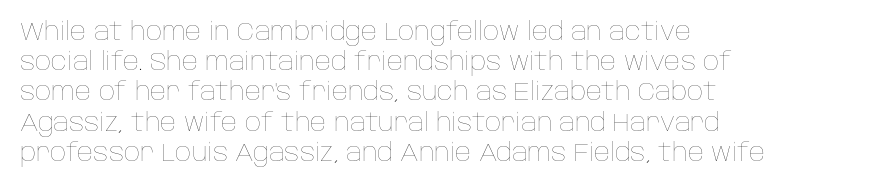
The image shows 25 px text type, upright; set left-aligned, line spacing 1.21x, normal letter spacing, not underlined.
